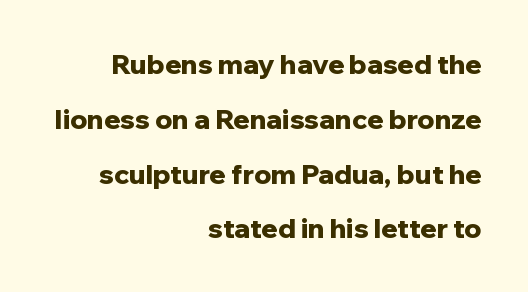
The block of text is sparse from top to bottom, with ample space between rows. Vertical strokes here are truly vertical. Short note: letters normally spaced. The font is running at its bold setting. The foot of each line stays bare and open.
